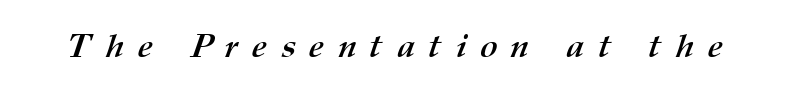
Q: Is the text bold? A: Yes.
Q: Is the text underlined? A: No.
Q: Is the spacing between letters normal or unusually wide? A: Unusually wide.
Q: Width (condensed, normal, or wide)? A: Normal.
Q: Stroke contrast? A: Medium.
Q: x-height? A: Medium.
Q: Monospaced? A: No.
